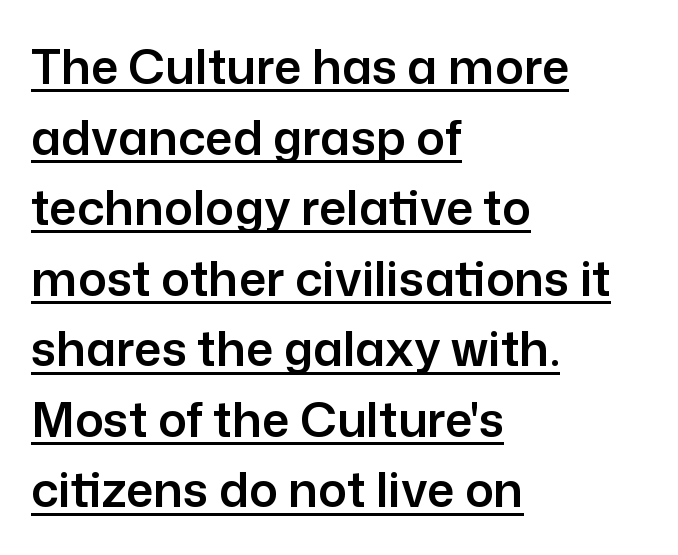
The image shows 48 px sans-serif type, upright; set left-aligned, normal line spacing (1.47x), normal letter spacing, underlined; low stroke contrast and a medium x-height.
